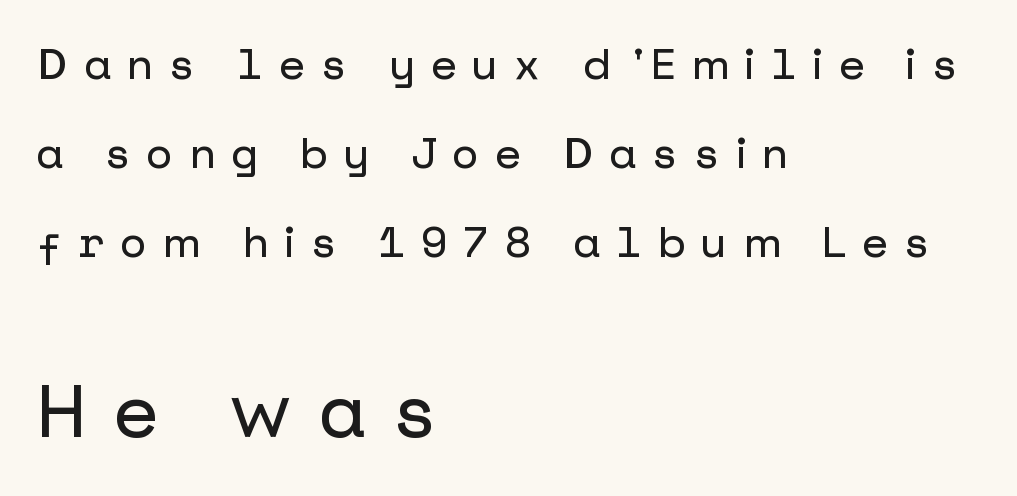
The gaps between neighbouring characters are conspicuously large. Scale increases going downward across the two blocks. Type style note: lacks serifs. The typesetter chose a ragged-right arrangement here. Does the lettering tilt? It doesn't — this is upright.
